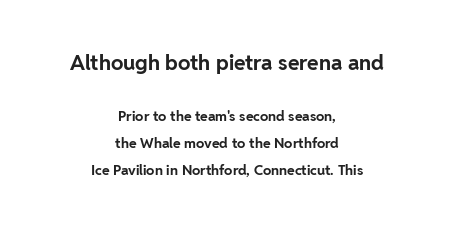
Compare the two chunks: the upper has the greater cap height. The string is rendered with underlining switched off. These lines are centered, leaving both edges ragged. The passage shown is emphatically bold. Tracking value appears to be zero — textbook default spacing.
